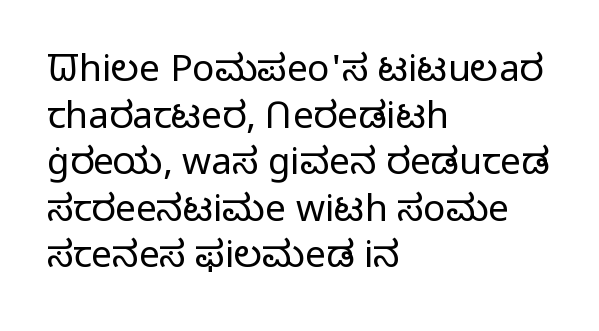
A typesetter would label this face a sans. Here the designer chose a conventional face with non-uniform glyph widths. Summary of vertical rhythm: regular, with standard interline spacing. Stems here are at most as thick as an everyday book face. Posture: straight, roman, zero tilt.
